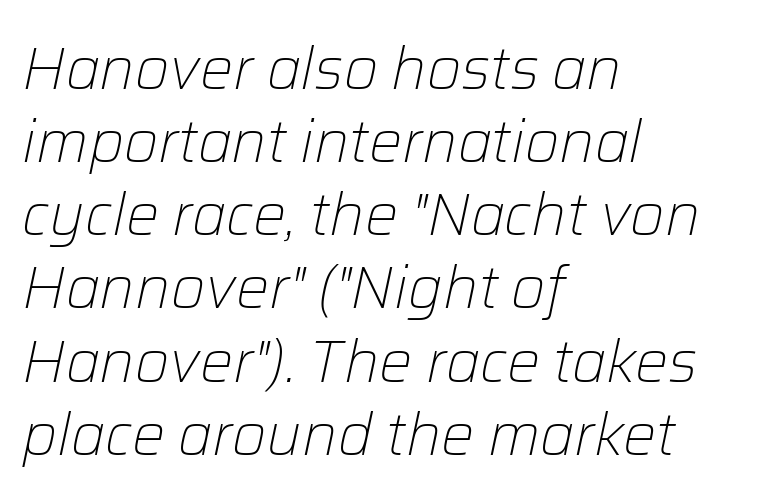
Q: Is the text bold? A: No.
Q: Is the text italic (slanted)? A: Yes, it leans right by about 12 degrees.
Q: Is the text underlined? A: No.
Q: How is the paragraph aligned? A: Left-aligned.
Q: Is the spacing between letters normal or unusually wide? A: Normal.
Q: Width (condensed, normal, or wide)? A: Normal.
Q: Stroke contrast? A: Low.
Q: x-height? A: Medium.
Q: Monospaced? A: No.
